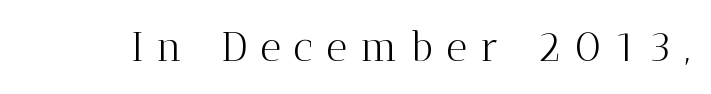
{"serif": "yes", "italic": "no", "bold": "no", "weight": "light", "width": "normal", "stroke_contrast": "medium", "x_height": "medium", "monospaced": "no", "underline": "no", "letter_spacing": "wide", "letter_spacing_em": 0.32, "glyph_px": 41}
